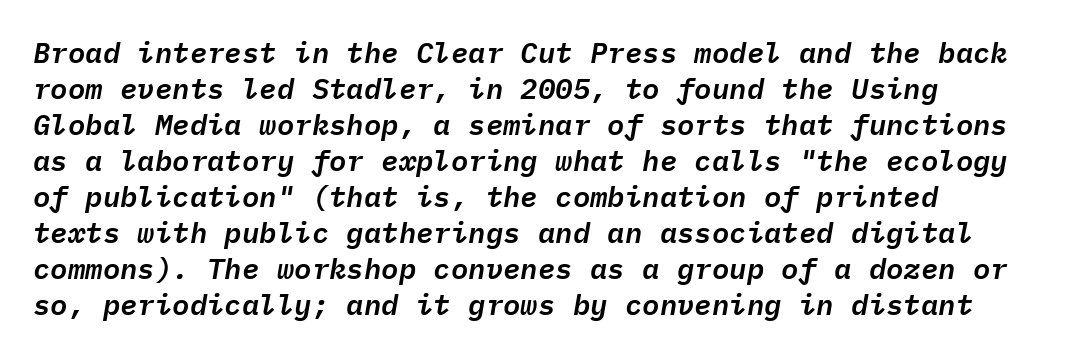
{"italic": "yes", "lean": "right", "slant_degrees": 9, "width": "normal", "stroke_contrast": "low", "x_height": "medium", "monospaced": "yes", "underline": "no", "align": "left", "line_spacing_ratio": 1.24, "letter_spacing": "normal", "letter_spacing_em": 0.0, "glyph_px": 29}
